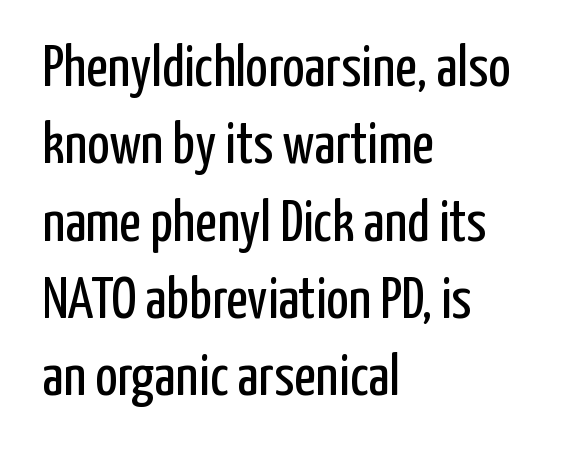
{"serif": "no", "italic": "no", "bold": "no", "weight": "regular", "width": "condensed", "stroke_contrast": "low", "x_height": "medium", "monospaced": "no", "underline": "no", "align": "left", "line_spacing": "normal", "line_spacing_ratio": 1.31, "letter_spacing": "normal", "letter_spacing_em": 0.0, "glyph_px": 59}
